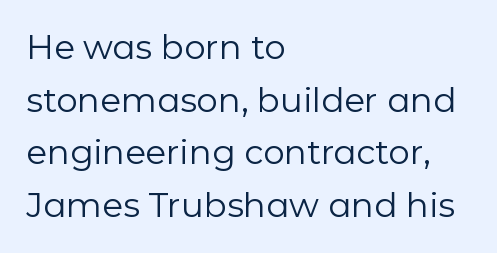
The designer went with a sans here, leaving each stem footless. Each stroke keeps to a modest, everyday thickness or less. You could call the tracking neutral — neither tight nor loose. The lines sit at an ordinary, default distance from one another. Do the characters align in a grid? No, the font is proportional.
